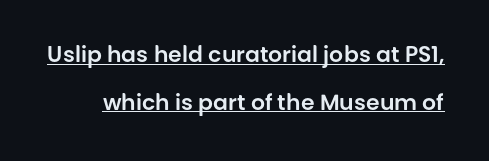
{"italic": "no", "underline": "yes", "line_spacing": "loose", "line_spacing_ratio": 2.16, "letter_spacing": "normal", "letter_spacing_em": 0.0, "glyph_px": 22}
